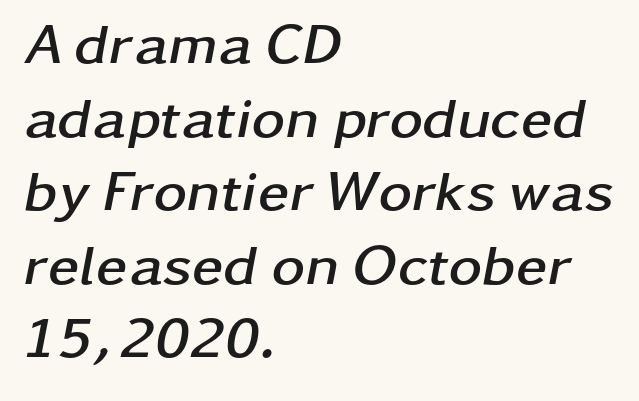
Observe the ordinary spacing: letters are neighbours, not strangers. Emphasis-style slanted type is in use. Interline gaps are of average width in this sample. Typeset ragged right — the left edge is the straight one.
